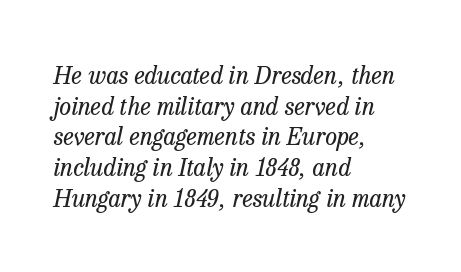
The image shows 24 px text type, italic (leaning right); set left-aligned, normal line spacing (1.28x), normal letter spacing, not underlined.
